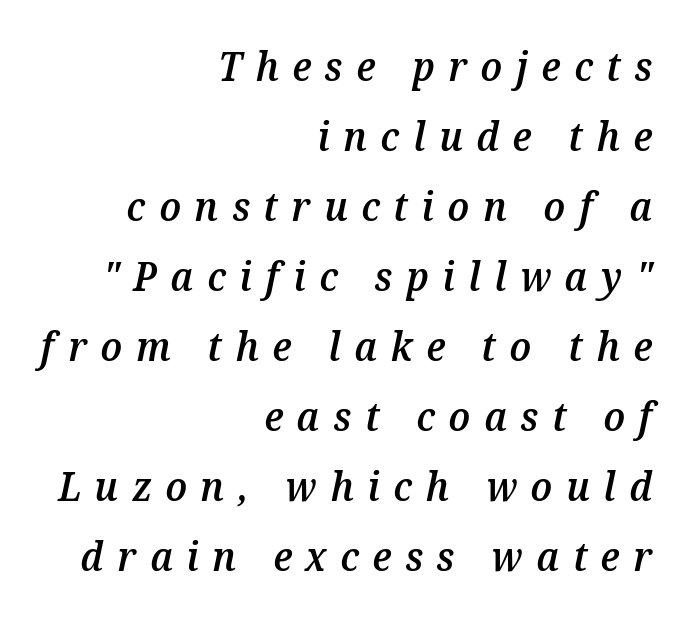
Q: Is the text bold? A: Semi-bold.
Q: Is the text italic (slanted)? A: Yes, it leans right by about 12 degrees.
Q: Is the text underlined? A: No.
Q: How is the paragraph aligned? A: Right-aligned.
Q: Is the spacing between letters normal or unusually wide? A: Unusually wide.
Q: Width (condensed, normal, or wide)? A: Normal.
Q: Stroke contrast? A: Medium.
Q: x-height? A: Medium.
Q: Monospaced? A: No.
